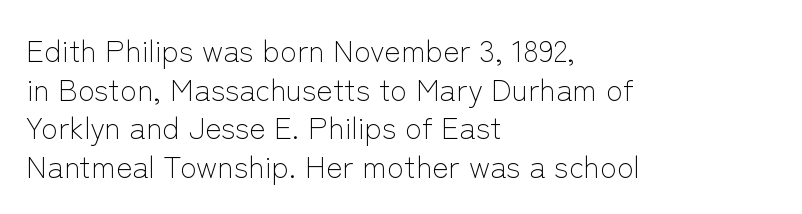
Has an underline been added? It has not. Stem width sits at or under what a default text font uses. Compared with a centered layout, this one pins lines to the left instead. Line spacing here is normal. Honestly, the letter spacing is just normal — you wouldn't notice it. These lines are rendered in a variable-pitch font.
